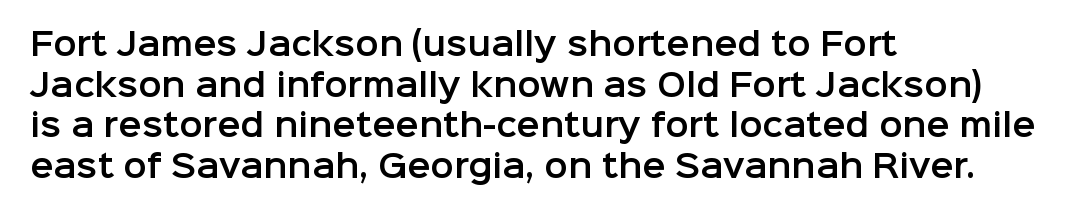
{"serif": "no", "italic": "no", "width": "normal", "stroke_contrast": "low", "x_height": "medium", "monospaced": "no", "underline": "no", "align": "left", "line_spacing": "normal", "line_spacing_ratio": 1.31, "letter_spacing": "normal", "letter_spacing_em": 0.0, "glyph_px": 31}
